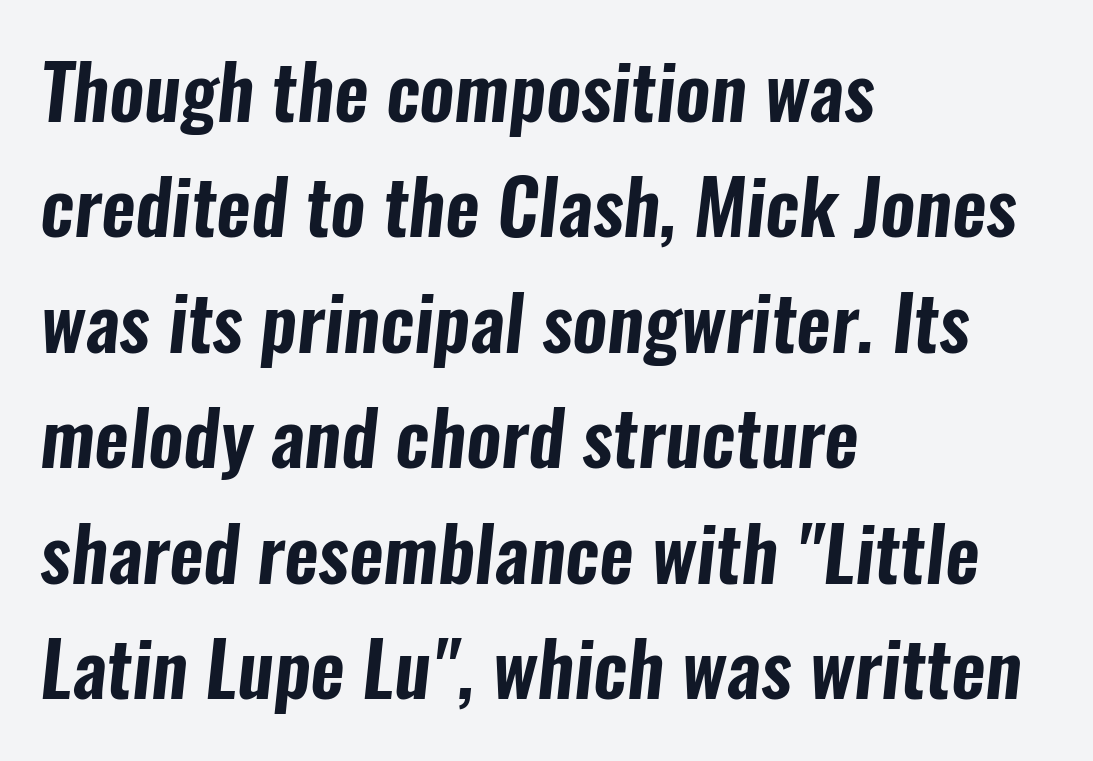
Q: Is the typeface a serif or a sans-serif typeface? A: Sans-serif.
Q: Is the text underlined? A: No.
Q: How is the paragraph aligned? A: Left-aligned.
Q: Is the spacing between letters normal or unusually wide? A: Normal.
Q: Is the spacing between lines tight, normal or loose? A: Normal.
Q: Width (condensed, normal, or wide)? A: Condensed.
Q: Stroke contrast? A: Low.
Q: x-height? A: Medium.
Q: Monospaced? A: No.
